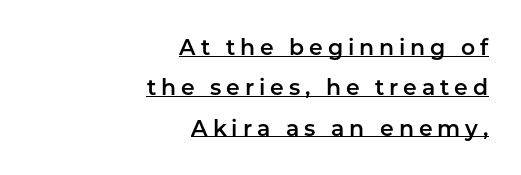
The image shows 22 px text type, upright; set right-aligned, line spacing 1.83x, unusually wide letter spacing (+0.22 em), underlined.
